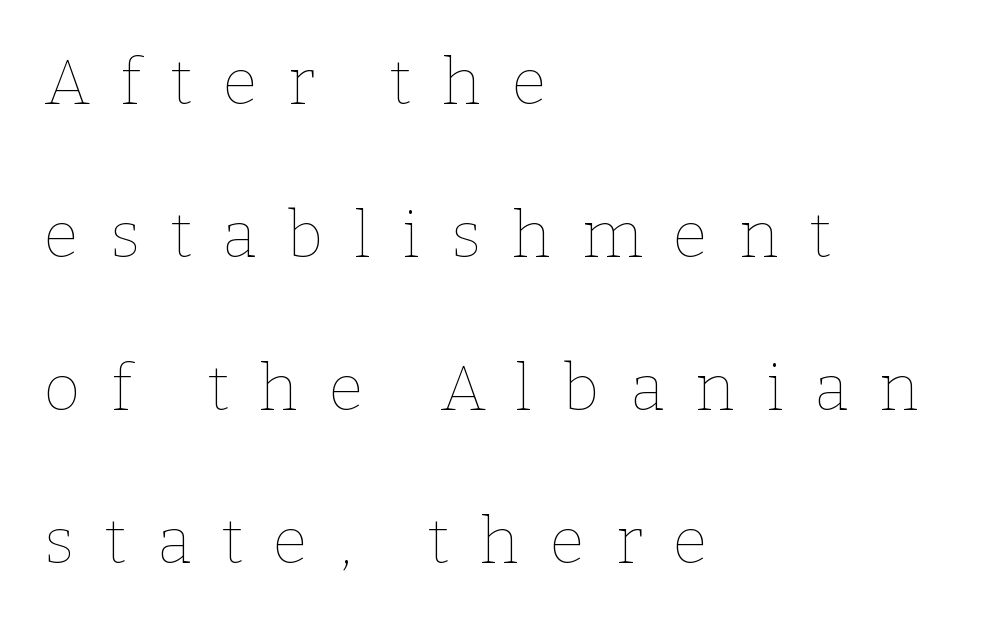
Each letter keeps its own natural width here, so spacing adapts to shape. The rendering anchors every line to the left-hand side. Compared with a typical body face, this is equally light or lighter still. Spacing between characters has been opened up far beyond the box default.
